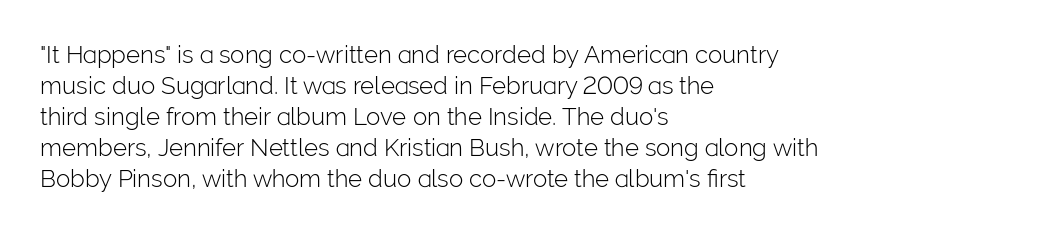
Q: Is the text bold? A: No.
Q: Is the text italic (slanted)? A: No, it is upright.
Q: Is the text underlined? A: No.
Q: How is the paragraph aligned? A: Left-aligned.
Q: Is the spacing between letters normal or unusually wide? A: Normal.
Q: Is the spacing between lines tight, normal or loose? A: Normal.
